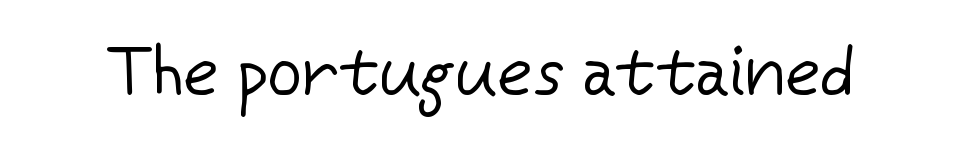
The image shows 68 px regular-weight sans-serif type, upright; set normal letter spacing, not underlined; low stroke contrast and a medium x-height.
